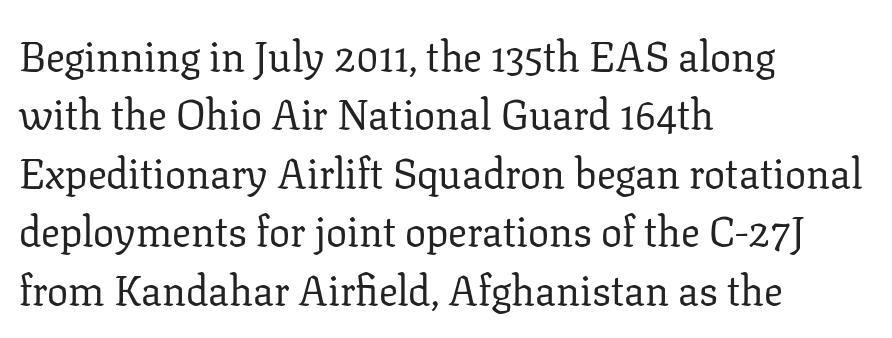
The typeface chosen for these lines features serifs. This sample has the flowing, uneven cadence of proportional lettering. The zone under the glyphs is completely vacant. Tracking here is standard; glyphs follow each other at the usual distance.
